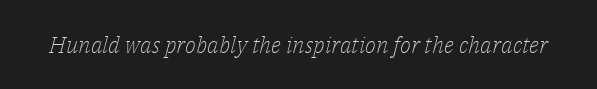
{"italic": "yes", "lean": "right", "slant_degrees": 14, "bold": "no", "underline": "no", "letter_spacing": "normal", "letter_spacing_em": 0.0, "glyph_px": 23}
